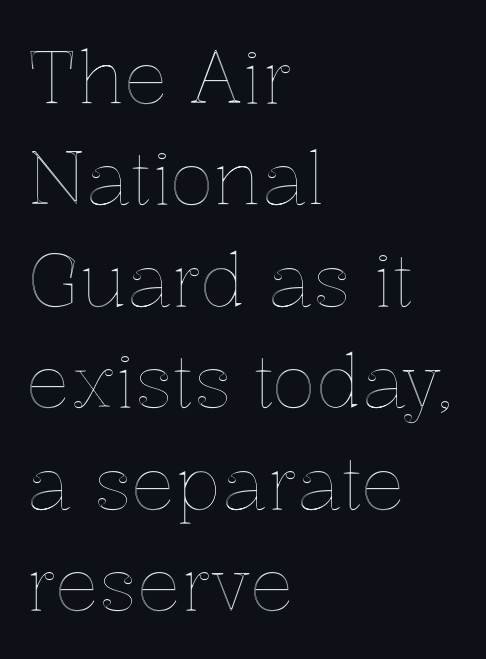
{"italic": "no", "width": "normal", "x_height": "medium", "monospaced": "no", "underline": "no", "align": "left", "line_spacing": "normal", "line_spacing_ratio": 1.39, "letter_spacing": "normal", "letter_spacing_em": 0.0, "glyph_px": 73}
